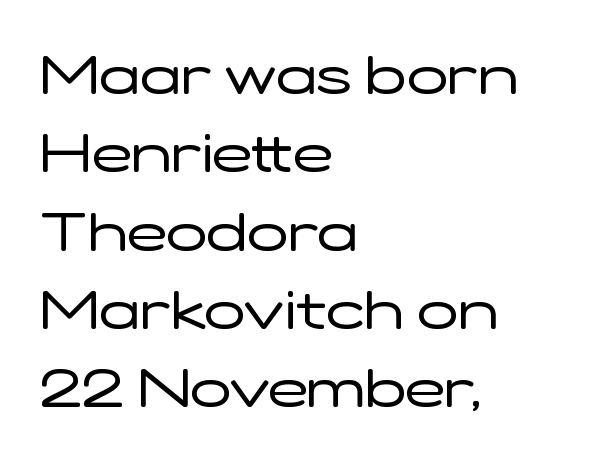
{"serif": "no", "italic": "no", "bold": "no", "weight": "regular", "width": "wide", "stroke_contrast": "low", "x_height": "medium", "monospaced": "no", "underline": "no", "align": "left", "line_spacing": "normal", "line_spacing_ratio": 1.45, "letter_spacing": "normal", "letter_spacing_em": 0.0, "glyph_px": 54}
